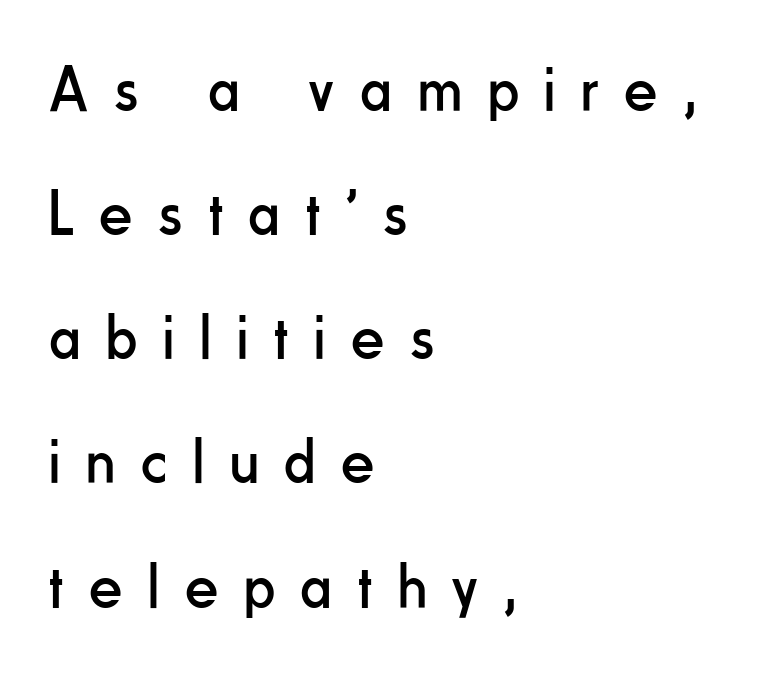
{"serif": "no", "italic": "no", "bold": "no", "weight": "regular", "width": "condensed", "stroke_contrast": "low", "x_height": "small", "monospaced": "no", "underline": "no", "align": "left", "line_spacing": "loose", "line_spacing_ratio": 1.91, "letter_spacing": "wide", "letter_spacing_em": 0.4, "glyph_px": 65}
